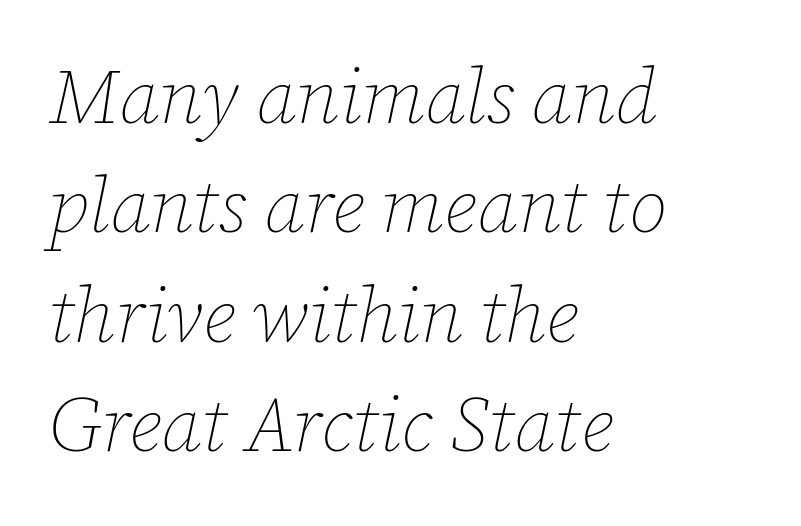
{"italic": "yes", "lean": "right", "slant_degrees": 12, "bold": "no", "weight": "thin", "width": "normal", "stroke_contrast": "low", "x_height": "medium", "monospaced": "no", "underline": "no", "align": "left", "line_spacing": "normal", "line_spacing_ratio": 1.42, "letter_spacing": "normal", "letter_spacing_em": 0.0, "glyph_px": 77}
